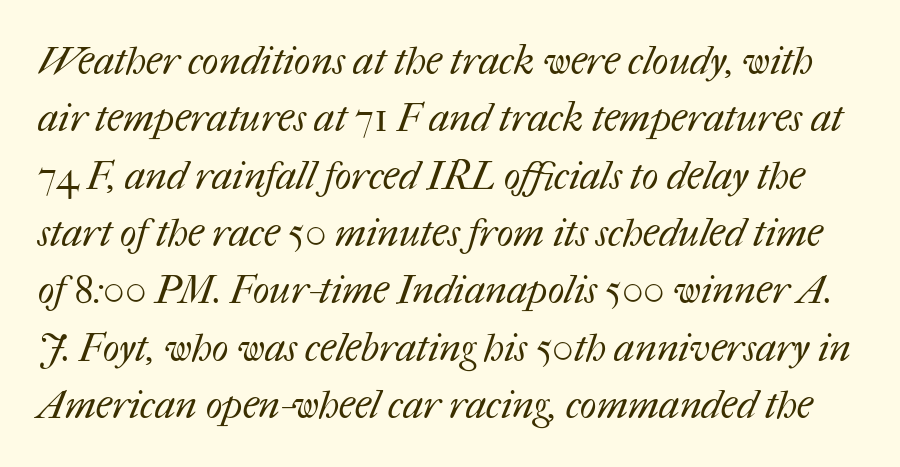
{"bold": "no", "weight": "regular", "width": "normal", "stroke_contrast": "medium", "x_height": "medium", "monospaced": "no", "underline": "no", "line_spacing": "normal", "line_spacing_ratio": 1.47, "letter_spacing": "normal", "letter_spacing_em": 0.0, "glyph_px": 39}
